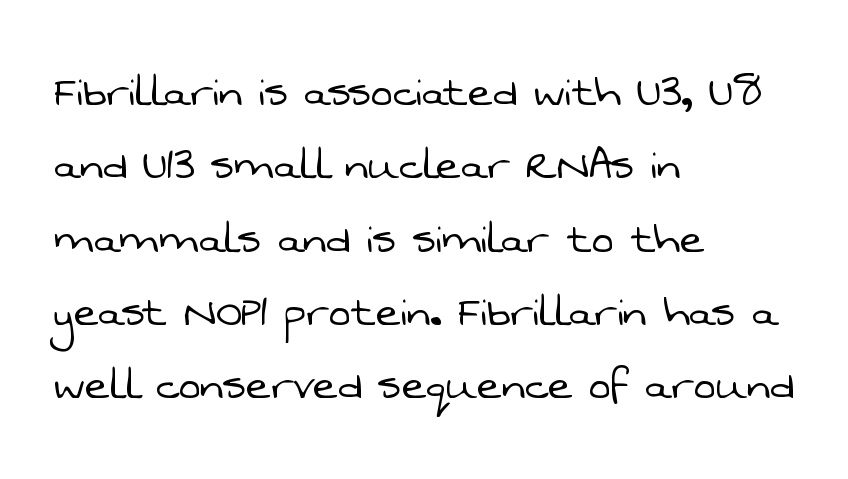
The image shows 52 px light sans-serif type; set left-aligned, normal line spacing (1.41x), normal letter spacing, not underlined; low stroke contrast and a medium x-height.
